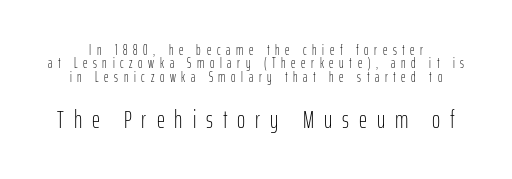
{"italic": "no", "bold": "no", "underline": "no", "line_spacing": "tight", "line_spacing_ratio": 0.96, "letter_spacing": "wide", "letter_spacing_em": 0.4, "larger_block": "second", "size_ratio": 1.79, "glyph_px": 25}
